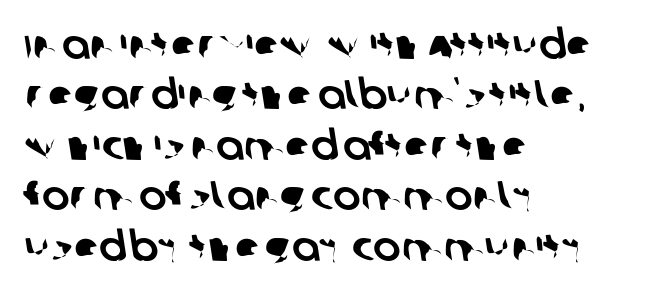
The image shows 41 px sans-serif type; set left-aligned, line spacing 1.23x, normal letter spacing, not underlined; low stroke contrast and a large x-height.
